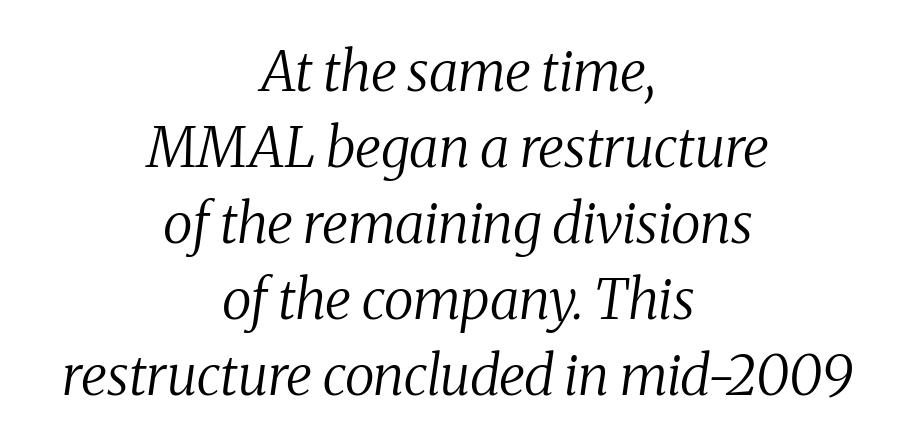
Q: Is the text bold? A: No.
Q: Is the text italic (slanted)? A: Yes, it leans right by about 8 degrees.
Q: Is the typeface a serif or a sans-serif typeface? A: Serif.
Q: Is the text underlined? A: No.
Q: How is the paragraph aligned? A: Centered.
Q: Is the spacing between letters normal or unusually wide? A: Normal.
Q: Is the spacing between lines tight, normal or loose? A: Normal.
Q: Width (condensed, normal, or wide)? A: Normal.
Q: Stroke contrast? A: Medium.
Q: x-height? A: Medium.
Q: Monospaced? A: No.
